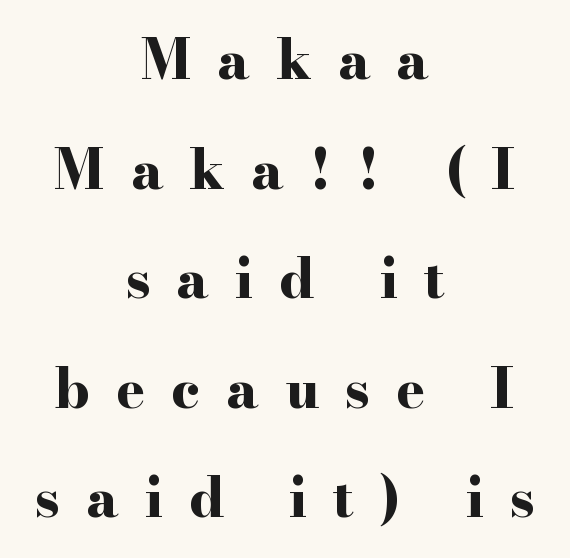
{"serif": "yes", "italic": "no", "bold": "yes", "weight": "bold", "width": "wide", "stroke_contrast": "high", "x_height": "small", "monospaced": "no", "underline": "no", "align": "center", "line_spacing": "loose", "line_spacing_ratio": 2.03, "letter_spacing": "wide", "letter_spacing_em": 0.48, "glyph_px": 54}
